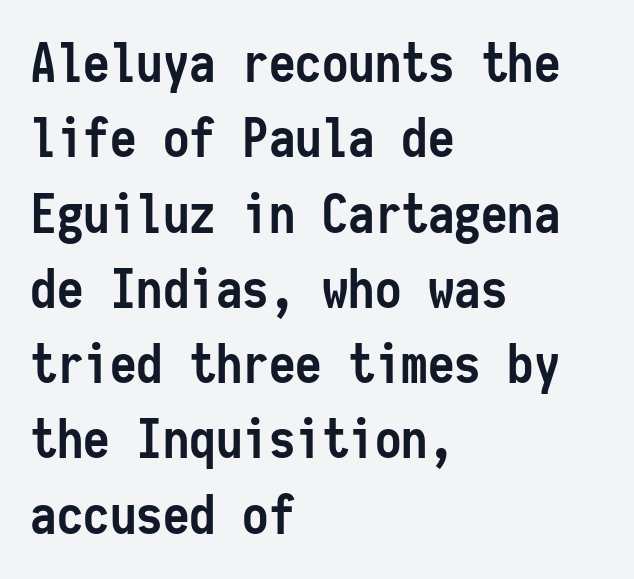
The image shows 53 px semibold, condensed sans-serif type, upright, monospaced; set left-aligned, normal line spacing (1.42x), normal letter spacing, not underlined; low stroke contrast and a medium x-height.
